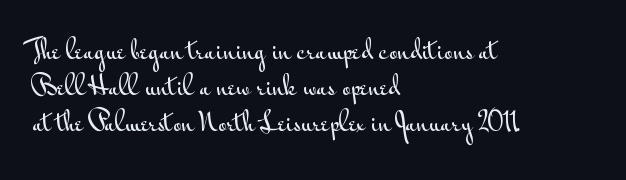
Leading: standard. Nobody drew a line under any word here. Here the glyphs are tracked normally, forming tight word shapes. All the whitespace from short lines collects on the right.
